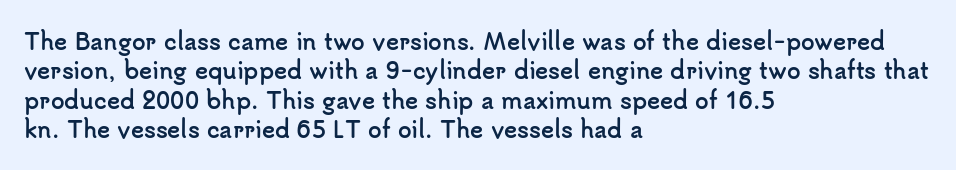
The vertical gap from one line to the next is medium. The rendering uses a bold face; every stroke is thick and dark. When letters stand straight like this, we call the style roman or upright. A typesetter would call this zero additional tracking.
